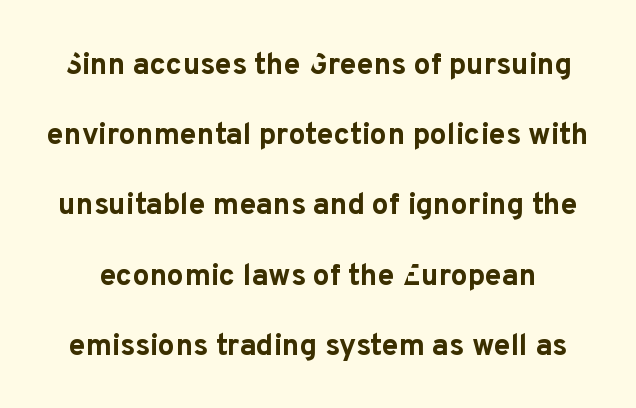
Q: Is the text bold? A: Yes.
Q: Is the text italic (slanted)? A: No, it is upright.
Q: Is the typeface a serif or a sans-serif typeface? A: Sans-serif.
Q: Is the text underlined? A: No.
Q: Is the spacing between letters normal or unusually wide? A: Normal.
Q: Is the spacing between lines tight, normal or loose? A: Loose.
Q: Width (condensed, normal, or wide)? A: Normal.
Q: Stroke contrast? A: Low.
Q: x-height? A: Medium.
Q: Monospaced? A: No.
